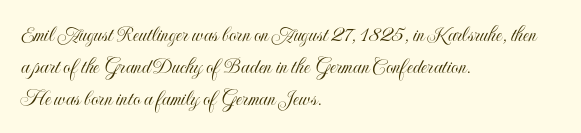
The image shows 23 px text type; set left-aligned, normal line spacing (1.39x), normal letter spacing, not underlined.
